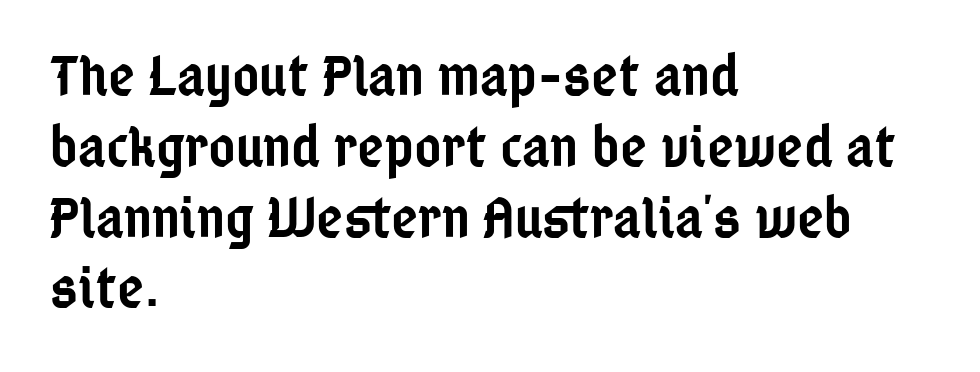
The image shows 58 px semibold, condensed sans-serif type, upright; set left-aligned, line spacing 1.22x, normal letter spacing, not underlined; low stroke contrast and a medium x-height.
